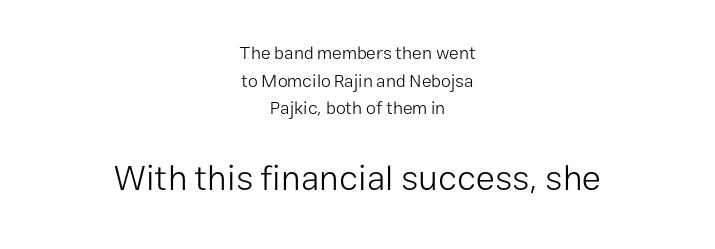
Q: Is the text bold? A: No.
Q: Is the text italic (slanted)? A: No, it is upright.
Q: Is the typeface a serif or a sans-serif typeface? A: Sans-serif.
Q: Is the text underlined? A: No.
Q: How is the paragraph aligned? A: Centered.
Q: Is the spacing between letters normal or unusually wide? A: Normal.
Q: Is the spacing between lines tight, normal or loose? A: Normal.
Q: Which block of text is set in a larger size, the first (top) or the second (bottom)? A: The second (bottom) one.
Q: Width (condensed, normal, or wide)? A: Normal.
Q: Stroke contrast? A: Low.
Q: x-height? A: Medium.
Q: Monospaced? A: No.
